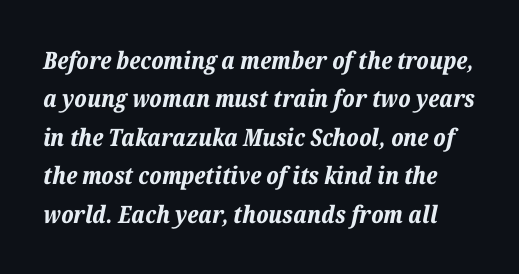
Compared with ordinary roman type, these characters are visibly tilted. The space between consecutive lines is moderate. Only glyphs here, with clear space below each row. On the weight axis this lands at bold, roughly 700. No extra tracking has been applied to these lines.
